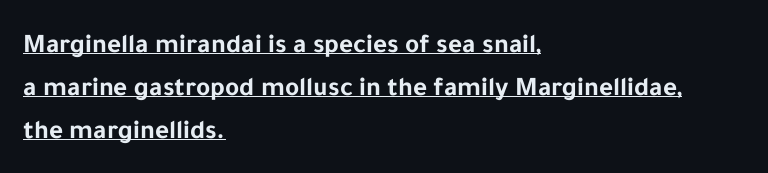
Q: Is the text bold? A: Yes.
Q: Is the text italic (slanted)? A: No, it is upright.
Q: Is the text underlined? A: Yes.
Q: How is the paragraph aligned? A: Left-aligned.
Q: Is the spacing between letters normal or unusually wide? A: Normal.
Q: Is the spacing between lines tight, normal or loose? A: Normal.
